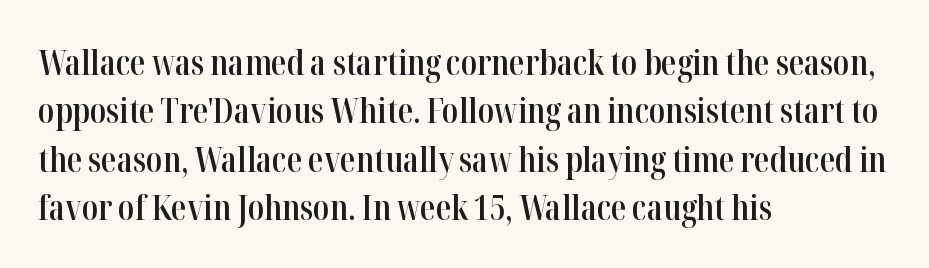
A typesetter would call this zero additional tracking. Small tapered or slab feet sit at the stroke ends, so this counts as serif. The typesetter chose a ragged-right arrangement here. Typographic density is moderately raised because the face is semibold. Spacing verdict: proportional, widths tailored to each character.
